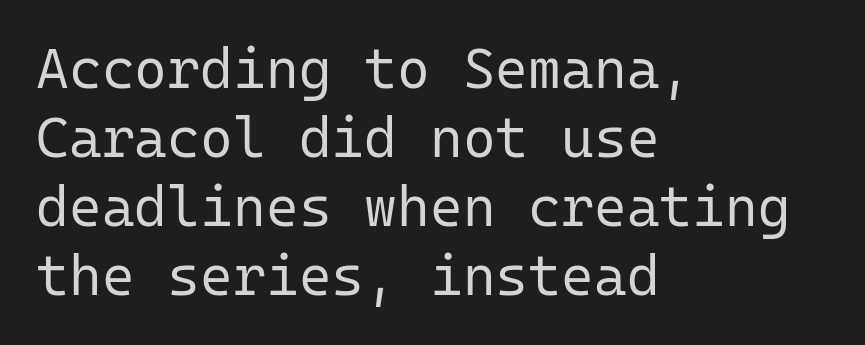
Q: Is the text bold? A: No.
Q: Is the text italic (slanted)? A: No, it is upright.
Q: Is the typeface a serif or a sans-serif typeface? A: Sans-serif.
Q: Is the text underlined? A: No.
Q: How is the paragraph aligned? A: Left-aligned.
Q: Is the spacing between letters normal or unusually wide? A: Normal.
Q: Width (condensed, normal, or wide)? A: Normal.
Q: Stroke contrast? A: Low.
Q: x-height? A: Medium.
Q: Monospaced? A: Yes.
